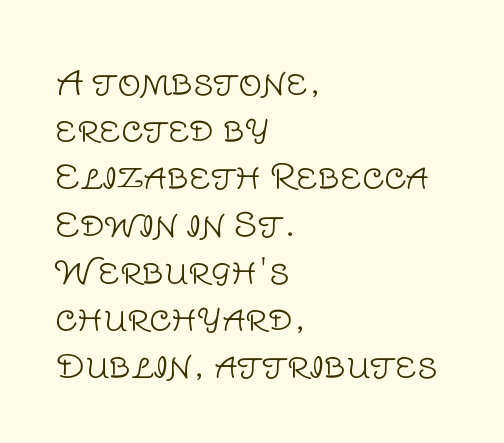
Q: Is the text bold? A: No.
Q: Is the text italic (slanted)? A: Yes.
Q: Is the typeface a serif or a sans-serif typeface? A: Sans-serif.
Q: Is the text underlined? A: No.
Q: How is the paragraph aligned? A: Left-aligned.
Q: Is the spacing between letters normal or unusually wide? A: Normal.
Q: Is the spacing between lines tight, normal or loose? A: Normal.
Q: Width (condensed, normal, or wide)? A: Normal.
Q: Stroke contrast? A: Low.
Q: x-height? A: Large.
Q: Monospaced? A: No.
